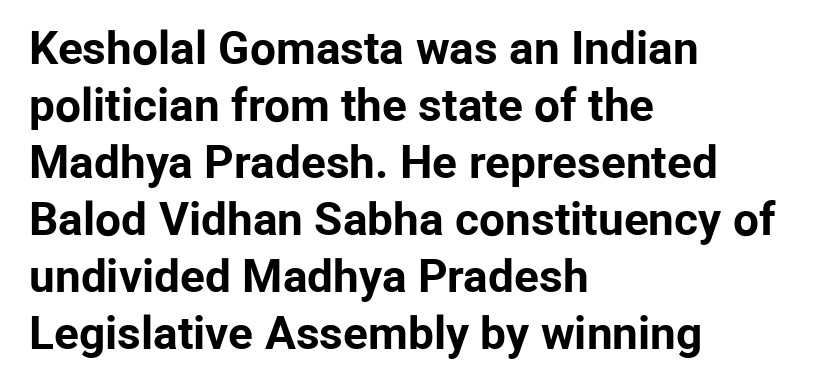
Designer's note — italics off, roman on. Check where the strokes stop: nothing finishes them off — pure sans. Heavy, bold letterforms. This sample is left-justified, so line endings fall wherever the words run out. Each letter keeps its own natural width here, so spacing adapts to shape.
